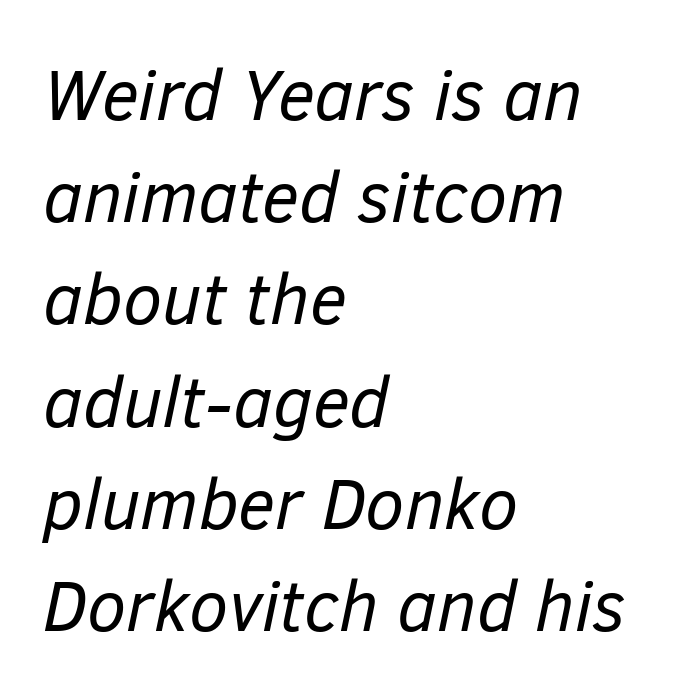
The image shows 71 px regular-weight type, italic (leaning right); set left-aligned, normal line spacing (1.44x), normal letter spacing, not underlined; low stroke contrast and a medium x-height.
